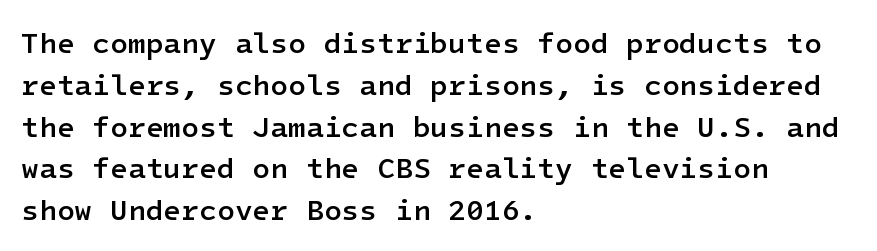
{"serif": "no", "italic": "no", "bold": "semi", "weight": "semibold", "width": "normal", "stroke_contrast": "low", "x_height": "medium", "underline": "no", "align": "left", "line_spacing": "normal", "line_spacing_ratio": 1.44, "letter_spacing": "normal", "letter_spacing_em": 0.0, "glyph_px": 29}
